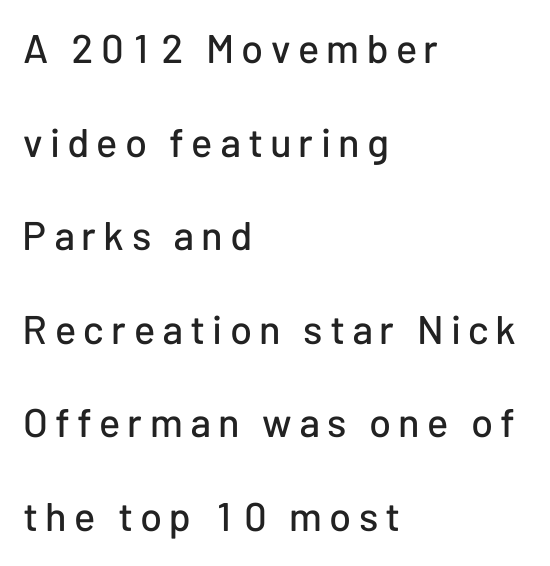
Q: Is the text italic (slanted)? A: No, it is upright.
Q: Is the typeface a serif or a sans-serif typeface? A: Sans-serif.
Q: Is the text underlined? A: No.
Q: How is the paragraph aligned? A: Left-aligned.
Q: Is the spacing between lines tight, normal or loose? A: Loose.
Q: Width (condensed, normal, or wide)? A: Normal.
Q: Stroke contrast? A: Low.
Q: x-height? A: Medium.
Q: Monospaced? A: No.
